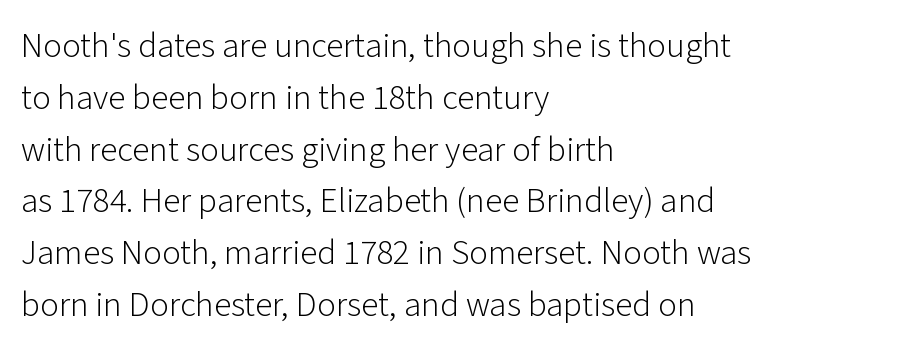
The image shows 35 px light sans-serif type, upright; set left-aligned, normal line spacing (1.48x), normal letter spacing, not underlined; low stroke contrast and a medium x-height.
